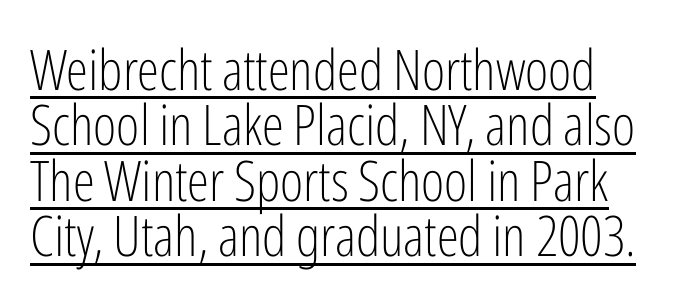
{"serif": "no", "italic": "no", "bold": "no", "weight": "light", "width": "condensed", "stroke_contrast": "low", "x_height": "medium", "monospaced": "no", "underline": "yes", "line_spacing": "tight", "line_spacing_ratio": 0.99, "letter_spacing": "normal", "letter_spacing_em": 0.0, "glyph_px": 56}
